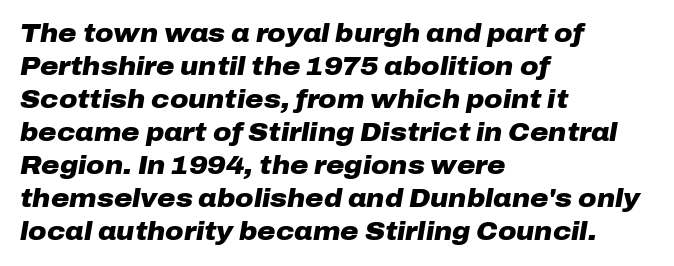
{"italic": "yes", "lean": "right", "slant_degrees": 10, "bold": "yes", "underline": "no", "align": "left", "line_spacing": "normal", "line_spacing_ratio": 1.32, "letter_spacing": "normal", "letter_spacing_em": 0.0, "glyph_px": 25}
